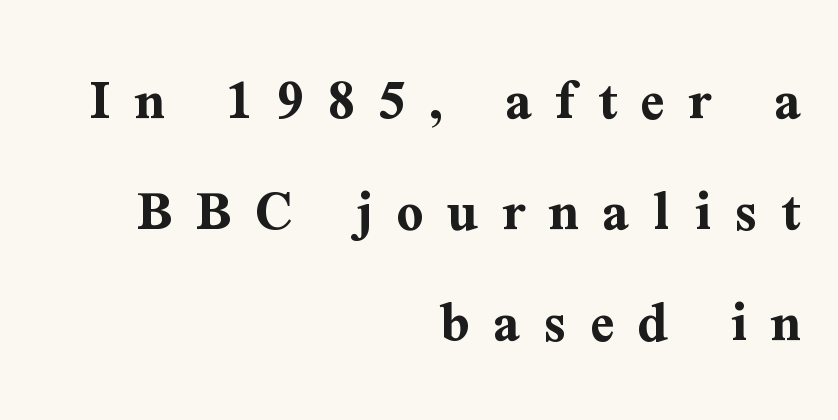
The image shows 59 px bold serif type, upright; set right-aligned, line spacing 1.88x, unusually wide letter spacing (+0.4 em), not underlined; medium stroke contrast and a medium x-height.
